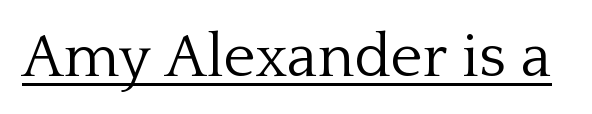
The image shows 61 px light serif type, upright; set normal letter spacing, underlined; low stroke contrast and a medium x-height.
